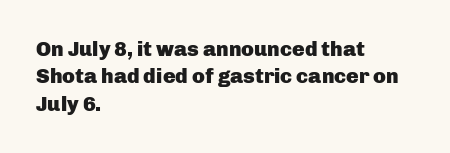
{"italic": "no", "bold": "yes", "underline": "no", "align": "left", "line_spacing": "normal", "line_spacing_ratio": 1.3, "letter_spacing": "normal", "letter_spacing_em": 0.0, "glyph_px": 21}
